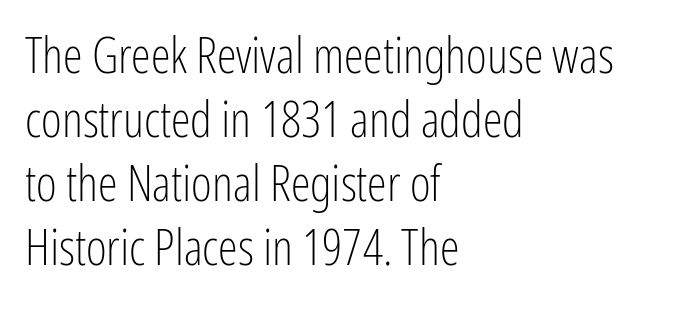
The image shows 50 px light, condensed sans-serif type, upright; set left-aligned, normal line spacing (1.28x), normal letter spacing, not underlined; low stroke contrast and a medium x-height.
